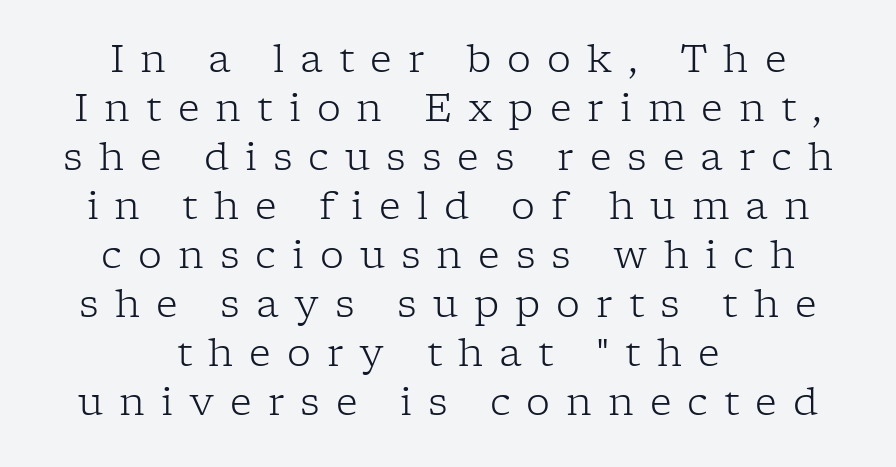
Q: Is the text bold? A: No.
Q: Is the text italic (slanted)? A: No, it is upright.
Q: Is the typeface a serif or a sans-serif typeface? A: Serif.
Q: Is the text underlined? A: No.
Q: How is the paragraph aligned? A: Centered.
Q: Is the spacing between letters normal or unusually wide? A: Unusually wide.
Q: Is the spacing between lines tight, normal or loose? A: Normal.
Q: Width (condensed, normal, or wide)? A: Normal.
Q: Stroke contrast? A: Low.
Q: x-height? A: Medium.
Q: Monospaced? A: No.
